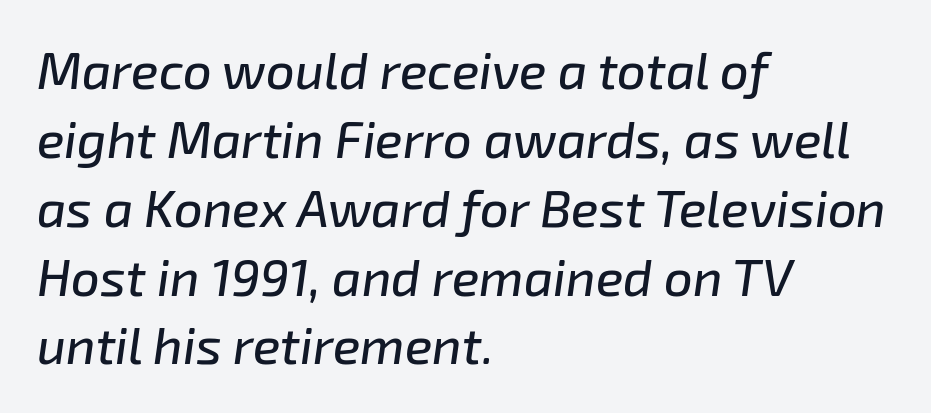
When letters slant like this, we call the style italic. Caption: standard tracking, unaltered. Leading: standard. A student would call this left alignment; a typographer would say flush left, rag right. Letters rest on an invisible, unmarked baseline. Note the varied advance widths — an 'i' is clearly narrower than an 'm'.
